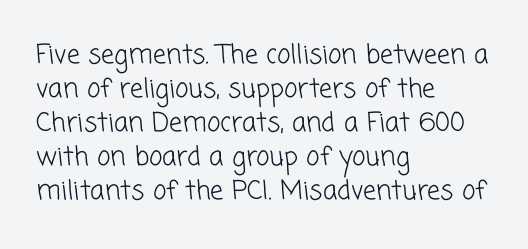
Regarding leading, the lines here are spaced in the standard way. These glyphs show unthickened strokes, regular width or finer. Quick note: underline off. Tracking here is standard; glyphs follow each other at the usual distance.
